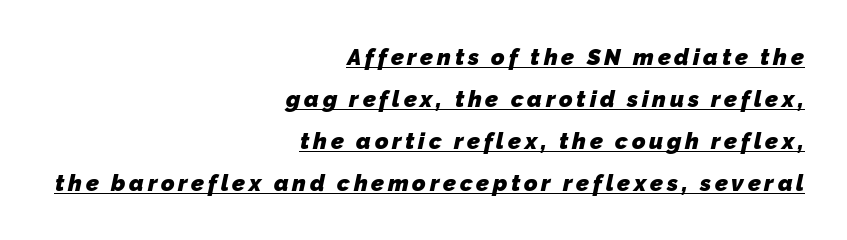
The image shows 23 px bold type; set right-aligned, line spacing 1.82x, underlined.
